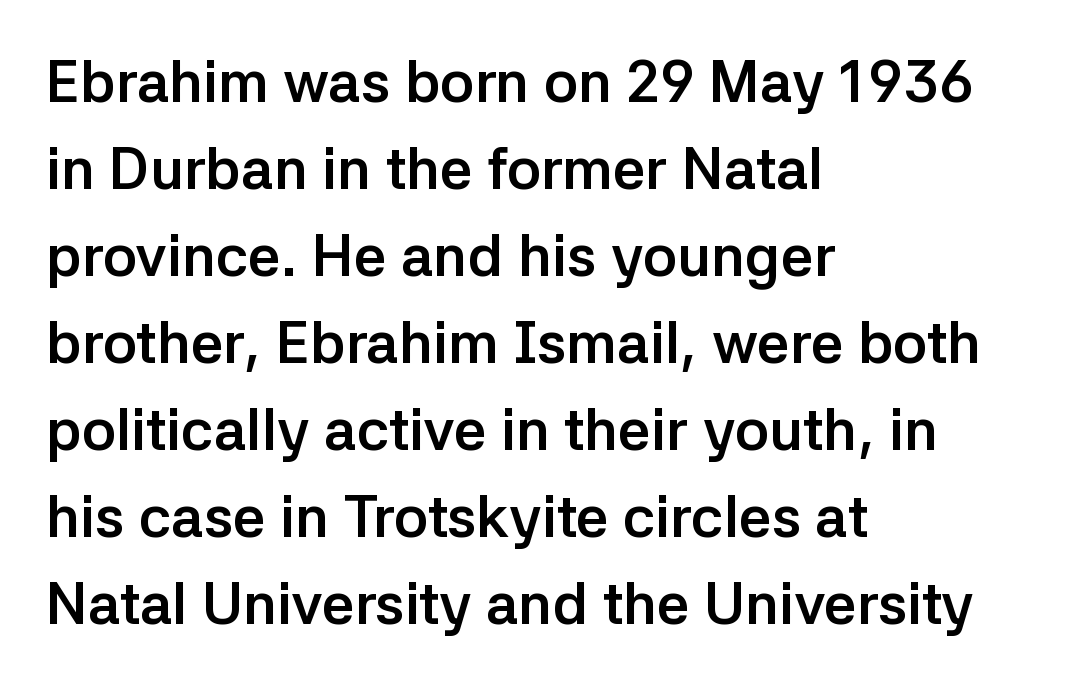
The image shows 58 px semibold sans-serif type, upright; set left-aligned, normal line spacing (1.5x), normal letter spacing, not underlined; low stroke contrast and a medium x-height.
